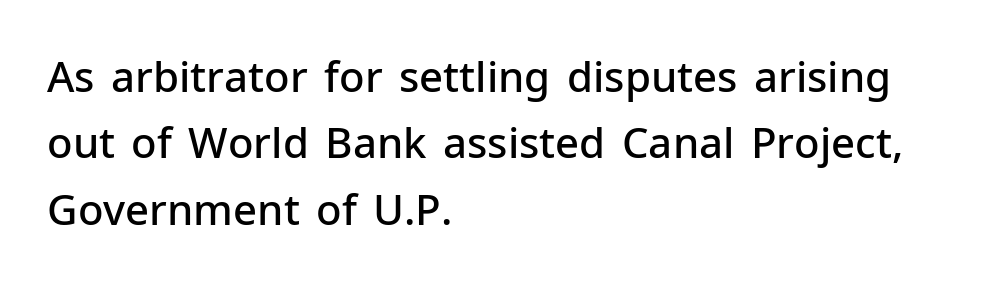
The image shows 42 px semibold sans-serif type, upright; set left-aligned, normal line spacing (1.58x), normal letter spacing, not underlined; low stroke contrast and a medium x-height.
